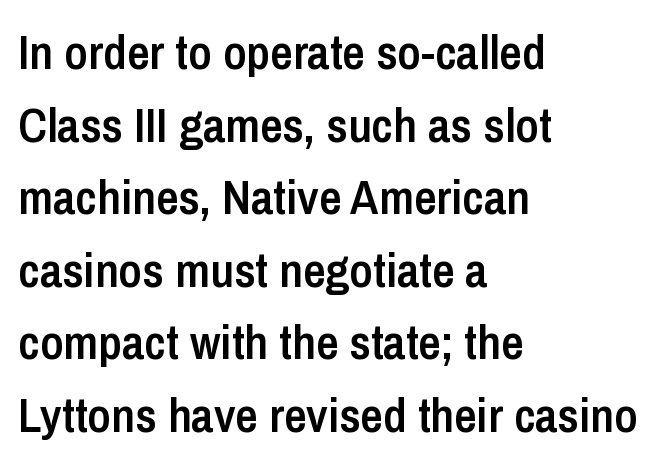
{"serif": "no", "italic": "no", "bold": "semi", "weight": "semibold", "width": "condensed", "stroke_contrast": "low", "x_height": "medium", "monospaced": "no", "underline": "no", "align": "left", "line_spacing": "normal", "line_spacing_ratio": 1.48, "letter_spacing": "normal", "letter_spacing_em": 0.0, "glyph_px": 49}
